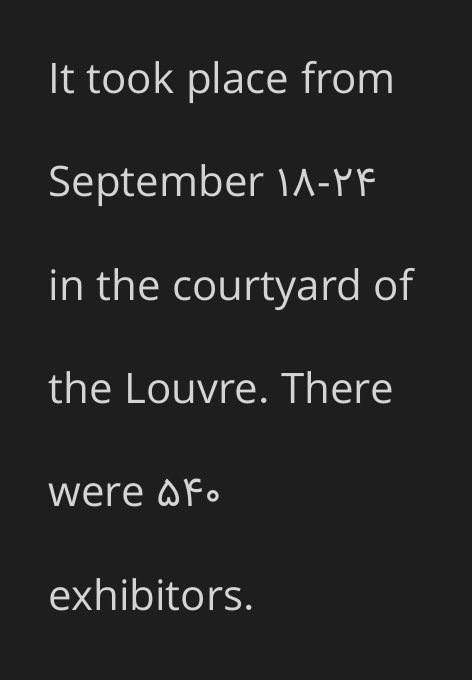
{"serif": "no", "italic": "no", "bold": "no", "weight": "regular", "width": "normal", "stroke_contrast": "low", "x_height": "medium", "monospaced": "no", "underline": "no", "align": "left", "line_spacing": "loose", "line_spacing_ratio": 2.46, "letter_spacing": "normal", "letter_spacing_em": 0.0, "glyph_px": 42}
